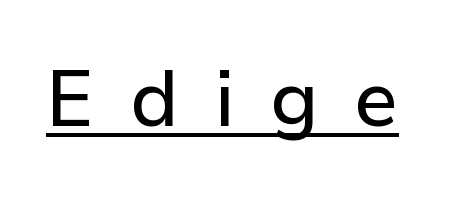
Q: Is the text italic (slanted)? A: No, it is upright.
Q: Is the typeface a serif or a sans-serif typeface? A: Sans-serif.
Q: Is the text underlined? A: Yes.
Q: Is the spacing between letters normal or unusually wide? A: Unusually wide.
Q: Width (condensed, normal, or wide)? A: Normal.
Q: Stroke contrast? A: Low.
Q: x-height? A: Medium.
Q: Monospaced? A: No.
